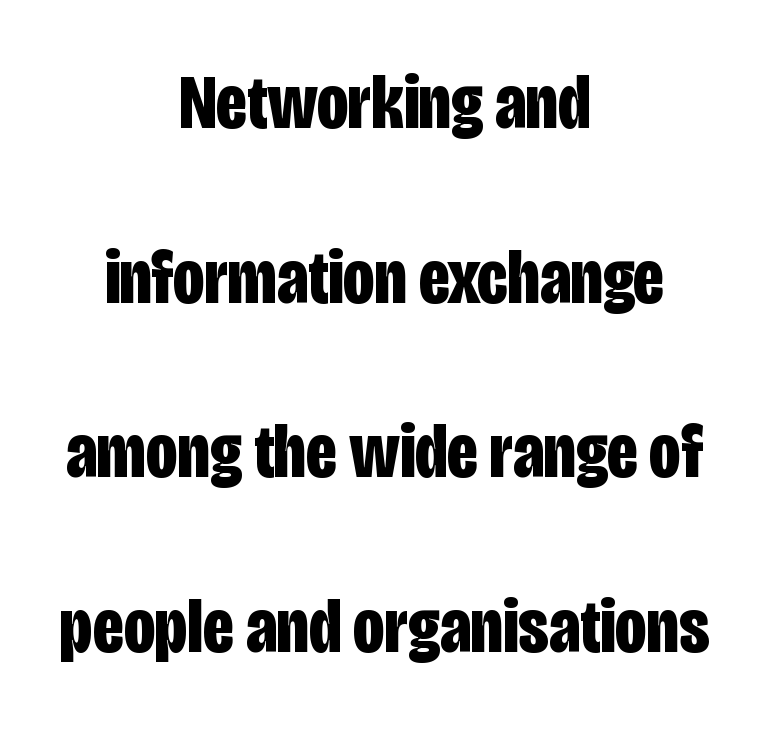
{"serif": "no", "italic": "no", "bold": "yes", "weight": "bold", "width": "condensed", "stroke_contrast": "low", "x_height": "large", "monospaced": "no", "underline": "no", "align": "center", "line_spacing": "loose", "line_spacing_ratio": 2.24, "letter_spacing": "normal", "letter_spacing_em": 0.0, "glyph_px": 78}
